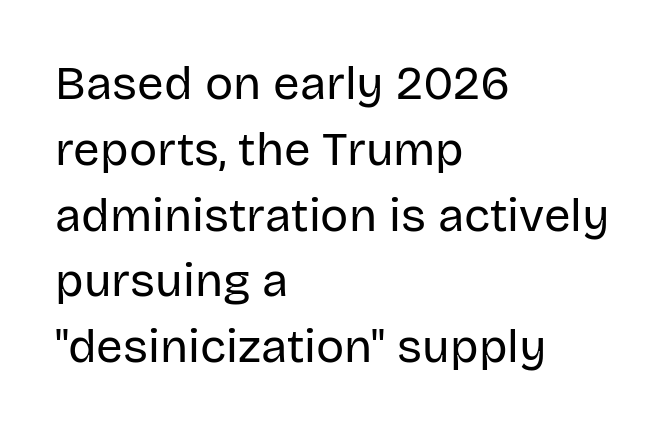
The image shows 47 px regular-weight sans-serif type, upright; set left-aligned, normal line spacing (1.4x), normal letter spacing, not underlined; low stroke contrast and a large x-height.
